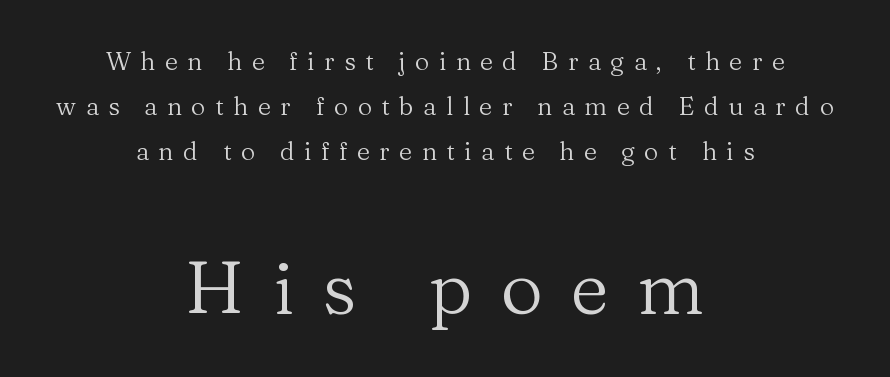
Q: Is the text bold? A: No.
Q: Is the text italic (slanted)? A: No, it is upright.
Q: Is the typeface a serif or a sans-serif typeface? A: Serif.
Q: Is the text underlined? A: No.
Q: How is the paragraph aligned? A: Centered.
Q: Is the spacing between letters normal or unusually wide? A: Unusually wide.
Q: Which block of text is set in a larger size, the first (top) or the second (bottom)? A: The second (bottom) one.
Q: Width (condensed, normal, or wide)? A: Normal.
Q: Stroke contrast? A: Medium.
Q: x-height? A: Medium.
Q: Monospaced? A: No.
